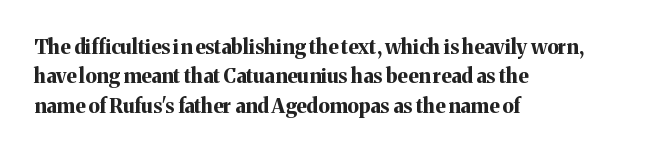
Q: Is the text bold? A: Yes.
Q: Is the text italic (slanted)? A: No, it is upright.
Q: Is the text underlined? A: No.
Q: How is the paragraph aligned? A: Left-aligned.
Q: Is the spacing between letters normal or unusually wide? A: Normal.
Q: Is the spacing between lines tight, normal or loose? A: Normal.
